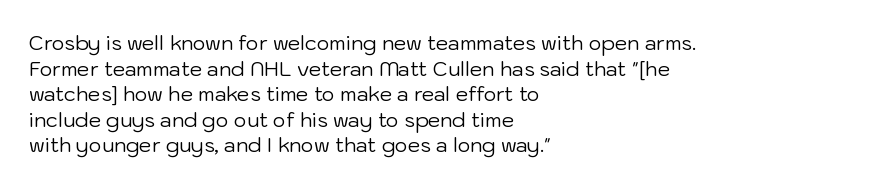
The image shows 20 px text type, upright; set left-aligned, normal line spacing (1.28x), normal letter spacing, not underlined.
